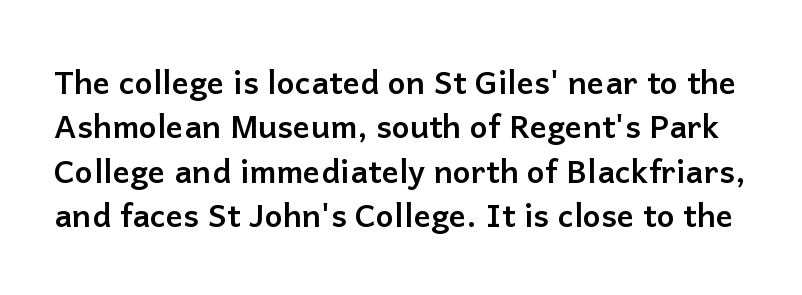
Underlining? Definitely not there. No italicization has been applied; the sample stays upright. What stands out about the letter spacing? Nothing — it is the standard amount. Weight: bold. This sample has the flowing, uneven cadence of proportional lettering.
